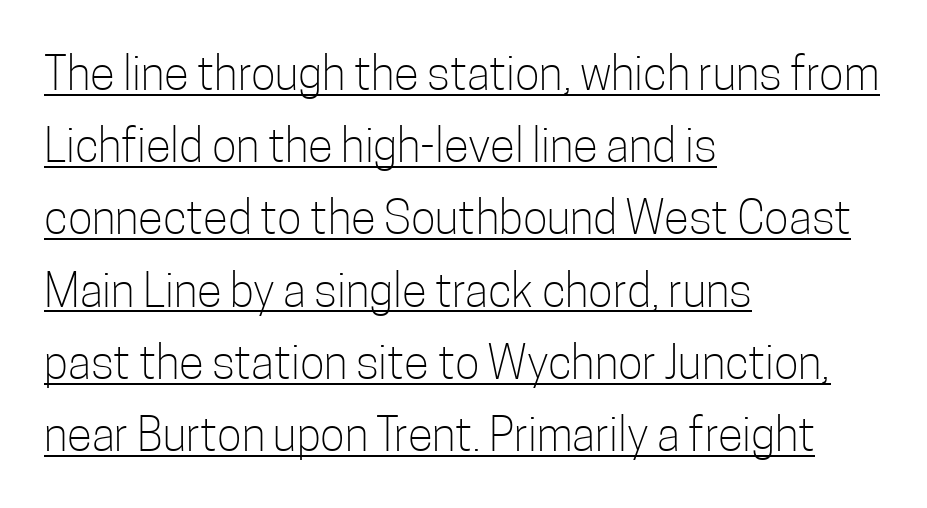
This sample has the flowing, uneven cadence of proportional lettering. Decoration check: the copy is underlined. The face looks like a standard text weight, possibly lighter. The rendering uses a moderate line-height, typical for paragraphs. The lines are quadded left. Examine the stroke ends and you'll find no serifs.
